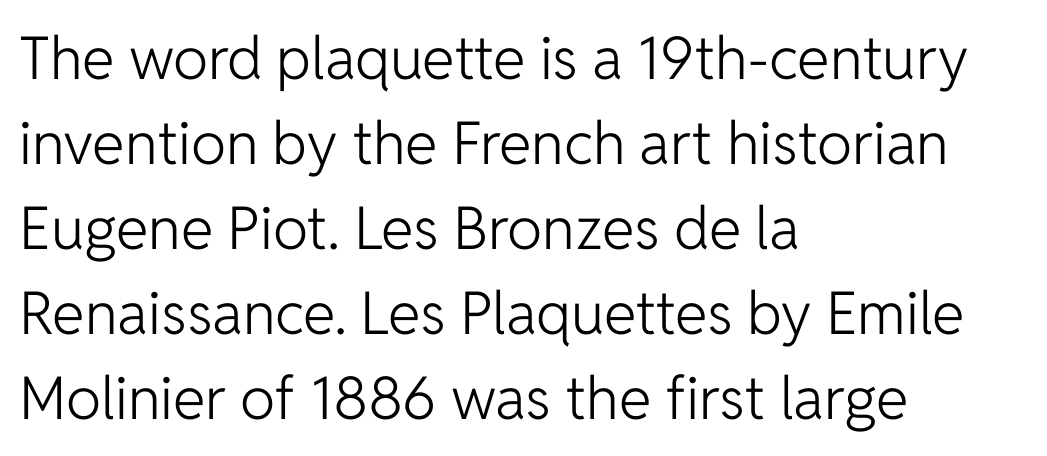
{"serif": "no", "italic": "no", "bold": "no", "weight": "light", "width": "normal", "stroke_contrast": "low", "x_height": "medium", "monospaced": "no", "underline": "no", "align": "left", "line_spacing": "normal", "line_spacing_ratio": 1.44, "letter_spacing": "normal", "letter_spacing_em": 0.0, "glyph_px": 59}
